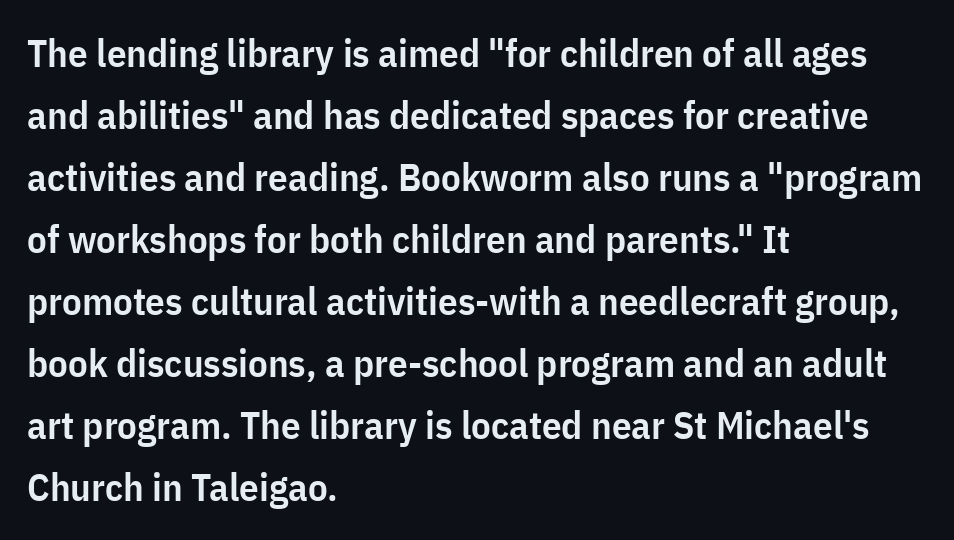
The image shows 39 px semibold, condensed sans-serif type, upright; set left-aligned, normal line spacing (1.59x), normal letter spacing, not underlined; low stroke contrast and a medium x-height.
